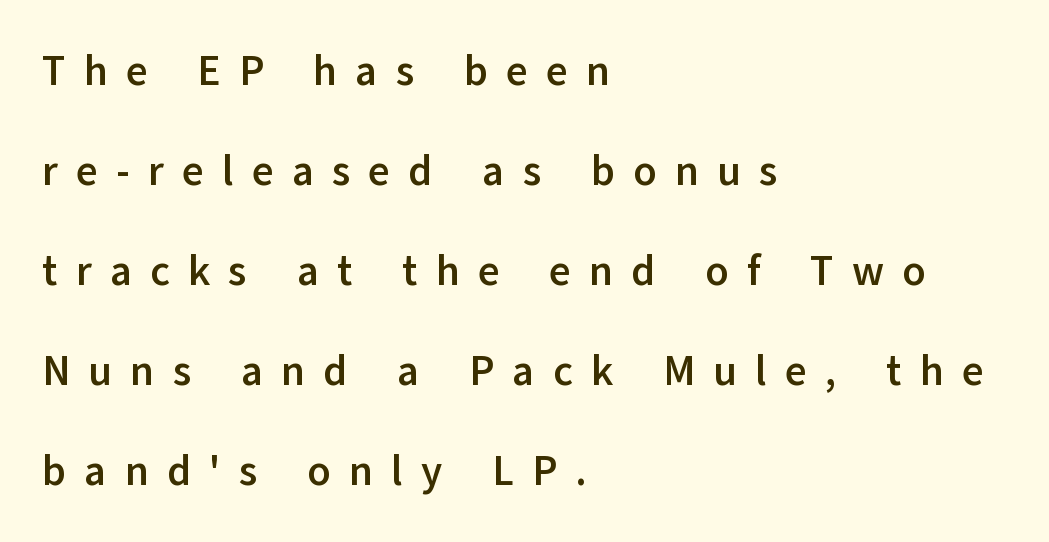
Q: Is the text bold? A: Yes.
Q: Is the text italic (slanted)? A: No, it is upright.
Q: Is the typeface a serif or a sans-serif typeface? A: Sans-serif.
Q: Is the text underlined? A: No.
Q: How is the paragraph aligned? A: Left-aligned.
Q: Is the spacing between letters normal or unusually wide? A: Unusually wide.
Q: Is the spacing between lines tight, normal or loose? A: Loose.
Q: Width (condensed, normal, or wide)? A: Normal.
Q: Stroke contrast? A: Low.
Q: x-height? A: Medium.
Q: Monospaced? A: No.
